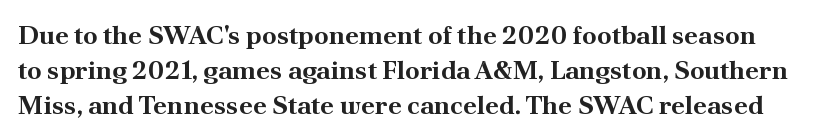
The image shows 26 px bold type, upright; set normal line spacing (1.34x), normal letter spacing, not underlined.
